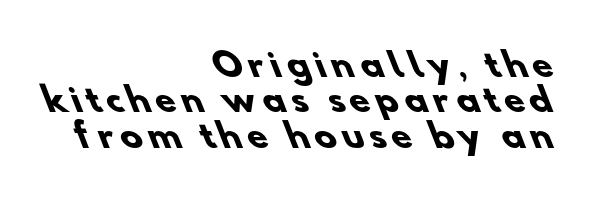
Q: Is the text bold? A: Yes.
Q: Is the typeface a serif or a sans-serif typeface? A: Sans-serif.
Q: Is the text underlined? A: No.
Q: How is the paragraph aligned? A: Right-aligned.
Q: Is the spacing between lines tight, normal or loose? A: Tight.
Q: Width (condensed, normal, or wide)? A: Normal.
Q: Stroke contrast? A: Low.
Q: x-height? A: Small.
Q: Monospaced? A: No.
